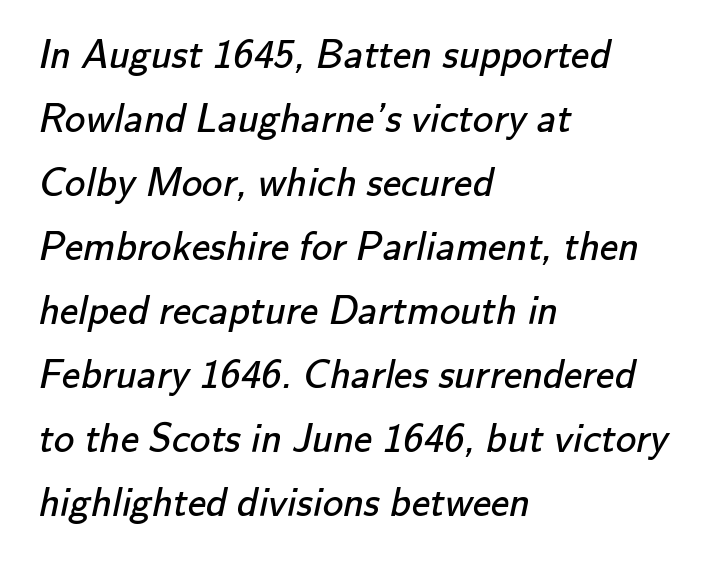
The image shows 41 px regular-weight sans-serif type; set left-aligned, normal line spacing (1.56x), normal letter spacing, not underlined; low stroke contrast and a small x-height.
